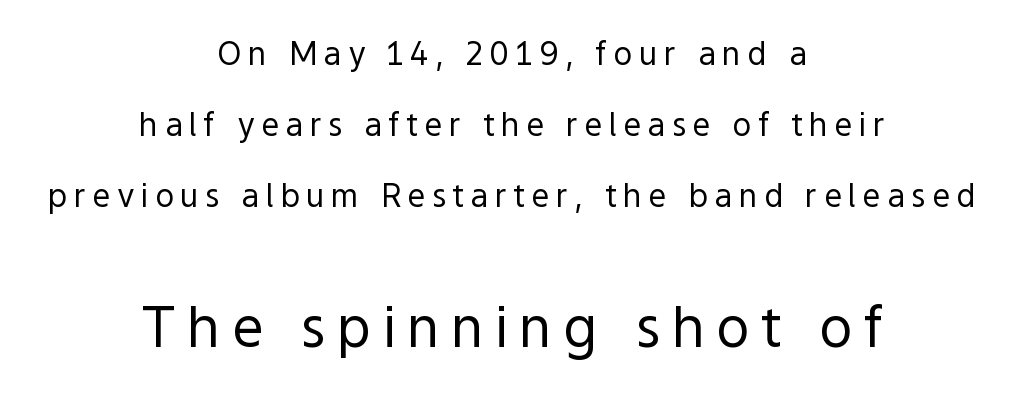
The image shows 56 px regular-weight sans-serif type, upright; set centered, loose line spacing (2.22x), unusually wide letter spacing (+0.2 em), not underlined; the second (bottom) block is 1.75x larger; a medium x-height.
